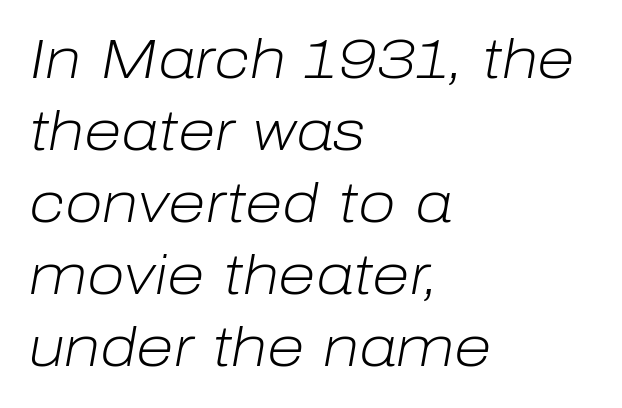
Horizontal bands of white between lines are of average thickness. The letters look calm and open, with moderate or lighter stems. Descender tails drop into unmarked territory. The setting favours the left margin, as ordinary paragraphs usually do. Looks like regular typesetting: each glyph gets only the width it needs. This sample uses plain, unmodified letter spacing.
